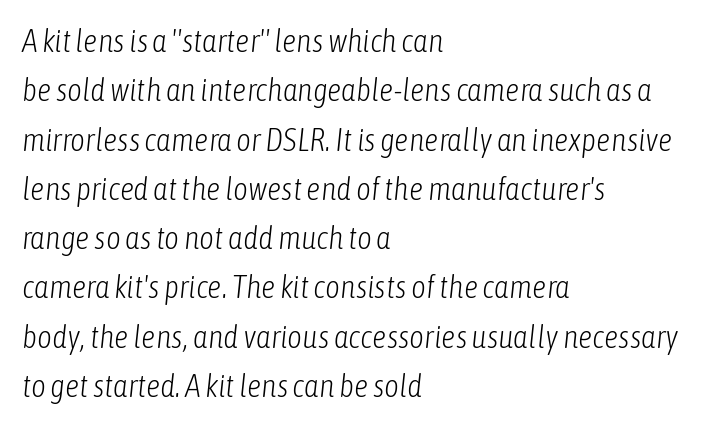
{"italic": "yes", "lean": "right", "slant_degrees": 6, "bold": "no", "weight": "light", "width": "condensed", "stroke_contrast": "low", "x_height": "medium", "monospaced": "no", "underline": "no", "align": "left", "line_spacing": "normal", "line_spacing_ratio": 1.54, "letter_spacing": "normal", "letter_spacing_em": 0.0, "glyph_px": 32}
